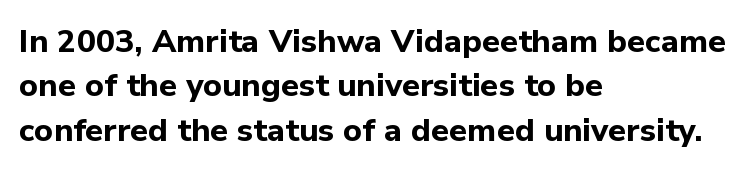
Q: Is the text bold? A: Yes.
Q: Is the text italic (slanted)? A: No, it is upright.
Q: Is the typeface a serif or a sans-serif typeface? A: Sans-serif.
Q: Is the text underlined? A: No.
Q: How is the paragraph aligned? A: Left-aligned.
Q: Is the spacing between letters normal or unusually wide? A: Normal.
Q: Is the spacing between lines tight, normal or loose? A: Normal.
Q: Width (condensed, normal, or wide)? A: Normal.
Q: Stroke contrast? A: Low.
Q: x-height? A: Medium.
Q: Monospaced? A: No.
